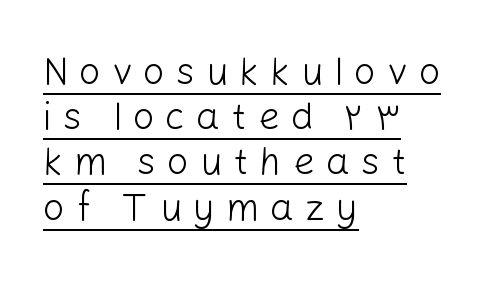
Q: Is the text bold? A: No.
Q: Is the text italic (slanted)? A: No, it is upright.
Q: Is the typeface a serif or a sans-serif typeface? A: Sans-serif.
Q: Is the text underlined? A: Yes.
Q: How is the paragraph aligned? A: Left-aligned.
Q: Is the spacing between letters normal or unusually wide? A: Unusually wide.
Q: Width (condensed, normal, or wide)? A: Normal.
Q: Stroke contrast? A: Low.
Q: x-height? A: Medium.
Q: Monospaced? A: No.
